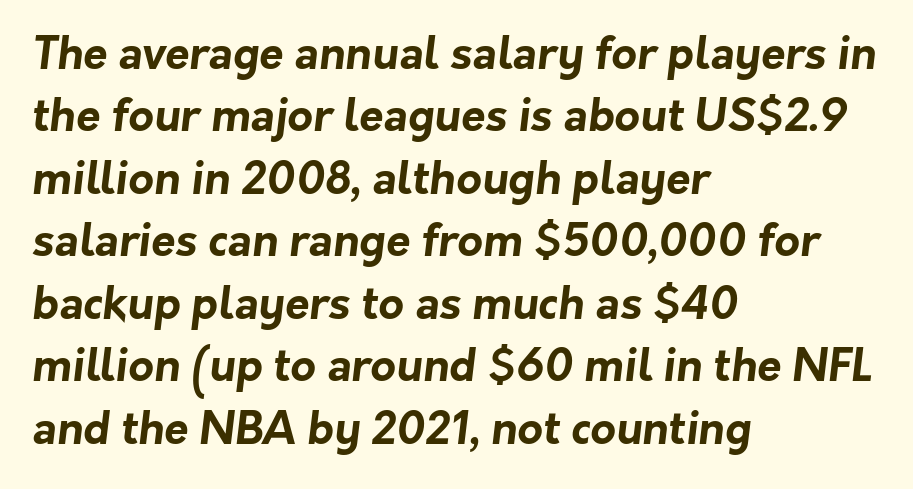
The image shows 44 px bold sans-serif type; set left-aligned, normal line spacing (1.42x), normal letter spacing, not underlined; low stroke contrast and a medium x-height.
